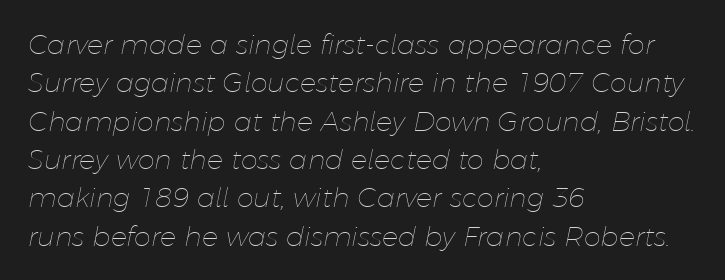
Q: Is the text bold? A: No.
Q: Is the text italic (slanted)? A: Yes, it leans right by about 11 degrees.
Q: Is the text underlined? A: No.
Q: How is the paragraph aligned? A: Left-aligned.
Q: Is the spacing between letters normal or unusually wide? A: Normal.
Q: Is the spacing between lines tight, normal or loose? A: Normal.
